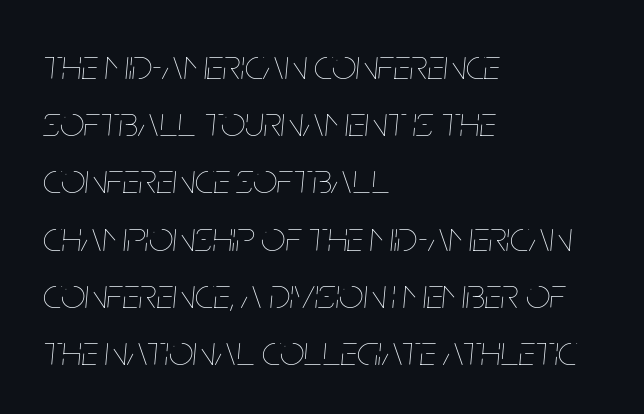
The image shows 43 px thin, condensed type, italic (leaning right); set left-aligned, normal line spacing (1.33x), normal letter spacing, not underlined; low stroke contrast and a large x-height.
